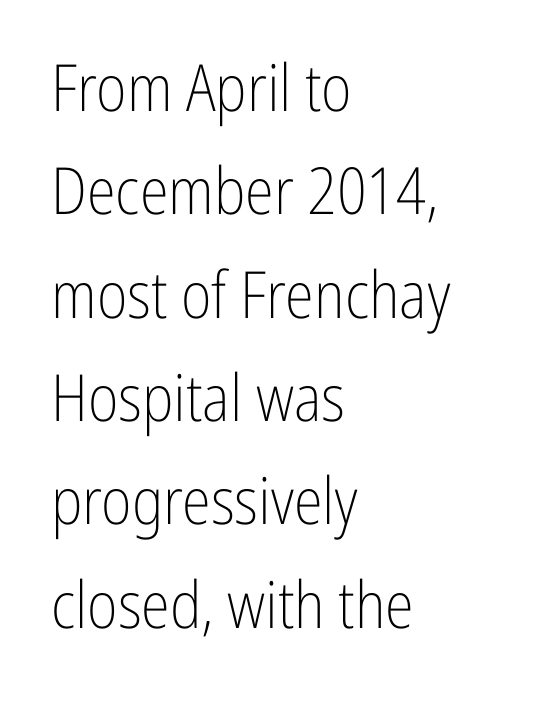
Q: Is the text bold? A: No.
Q: Is the text italic (slanted)? A: No, it is upright.
Q: Is the typeface a serif or a sans-serif typeface? A: Sans-serif.
Q: Is the text underlined? A: No.
Q: How is the paragraph aligned? A: Left-aligned.
Q: Is the spacing between letters normal or unusually wide? A: Normal.
Q: Is the spacing between lines tight, normal or loose? A: Normal.
Q: Width (condensed, normal, or wide)? A: Condensed.
Q: Stroke contrast? A: Low.
Q: x-height? A: Medium.
Q: Monospaced? A: No.
